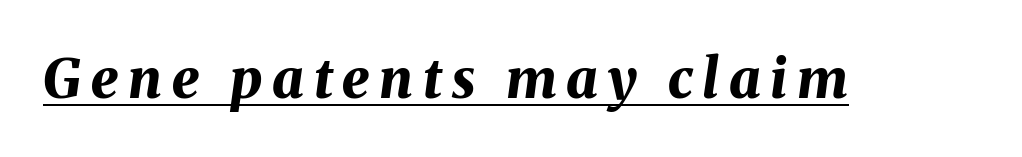
It's the slanting kind of type. Thick stems and heavy bowls — unmistakably bold. This sample carries an underscore along the baseline area. Character widths vary here, with narrow letters taking less room than wide ones.
